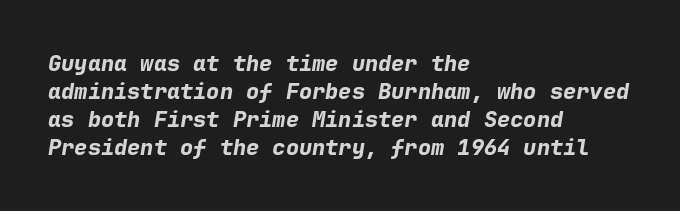
The glyphs have the mass of a bold cut. The passage shown leans; its letterforms are oblique. Notice how descenders clear the ascenders below comfortably — that's standard leading. Line beginnings align vertically; line endings do not.
